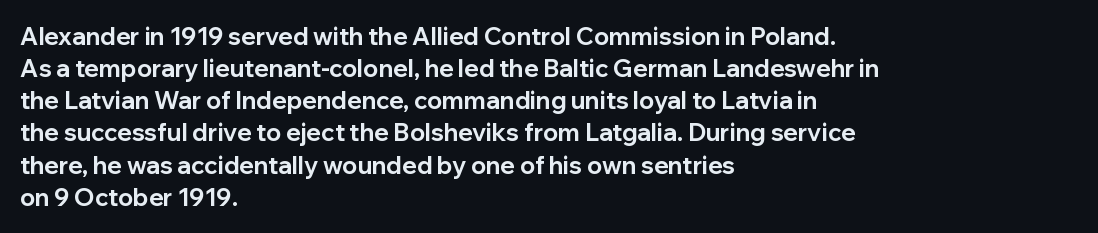
Q: Is the text bold? A: Yes.
Q: Is the text italic (slanted)? A: No, it is upright.
Q: Is the text underlined? A: No.
Q: How is the paragraph aligned? A: Left-aligned.
Q: Is the spacing between letters normal or unusually wide? A: Normal.
Q: Is the spacing between lines tight, normal or loose? A: Normal.
